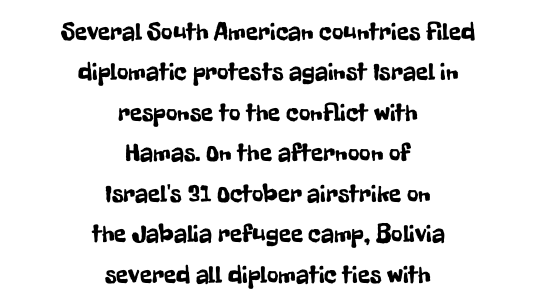
{"italic": "no", "underline": "no", "align": "center", "line_spacing": "normal", "line_spacing_ratio": 1.62, "letter_spacing": "normal", "letter_spacing_em": 0.0, "glyph_px": 25}
